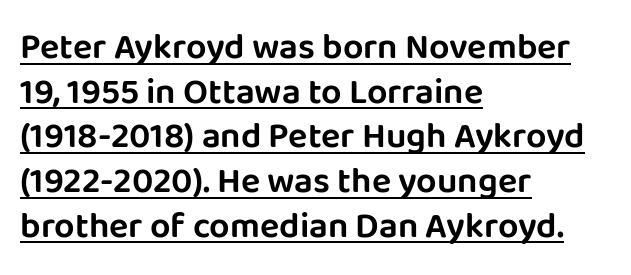
The image shows 36 px sans-serif type, upright; set left-aligned, line spacing 1.24x, normal letter spacing, underlined; low stroke contrast and a large x-height.
